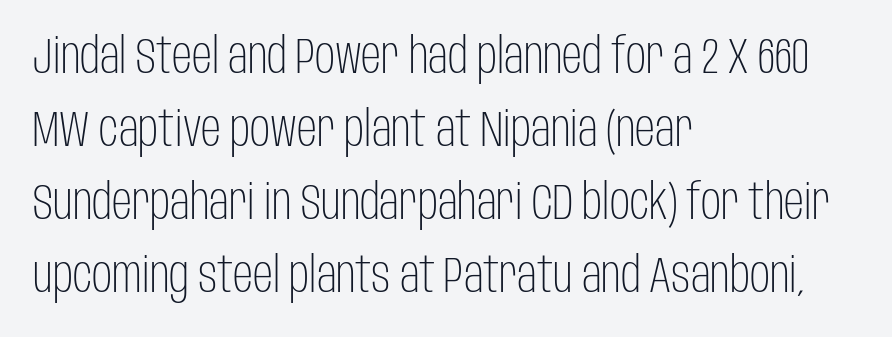
The space between consecutive lines is moderate. Notice how the passage keeps a crisp vertical edge on the left only. Is the type heavy? It reads as light-to-regular instead. The face used here is proportionally spaced, like ordinary book or web type. The glyphs are unaccompanied by any horizontal stroke below them.
